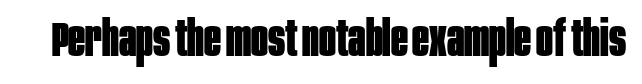
{"serif": "no", "italic": "no", "bold": "yes", "weight": "bold", "width": "condensed", "stroke_contrast": "low", "x_height": "large", "monospaced": "no", "underline": "no", "letter_spacing": "normal", "letter_spacing_em": 0.0, "glyph_px": 50}
